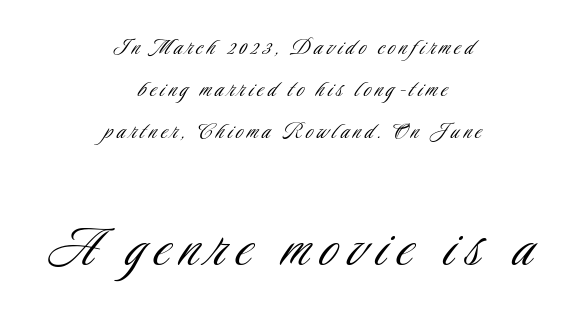
The image shows 65 px light, condensed sans-serif type; set centered, normal line spacing (1.62x), not underlined; the second (bottom) block is 2.5x larger; low stroke contrast and a small x-height.
